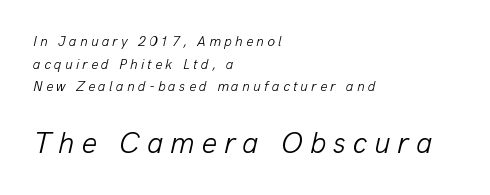
The image shows 30 px light type, italic (leaning right); set left-aligned, normal line spacing (1.61x), unusually wide letter spacing (+0.23 em), not underlined; the second (bottom) block is 2.14x larger; low stroke contrast and a medium x-height.
